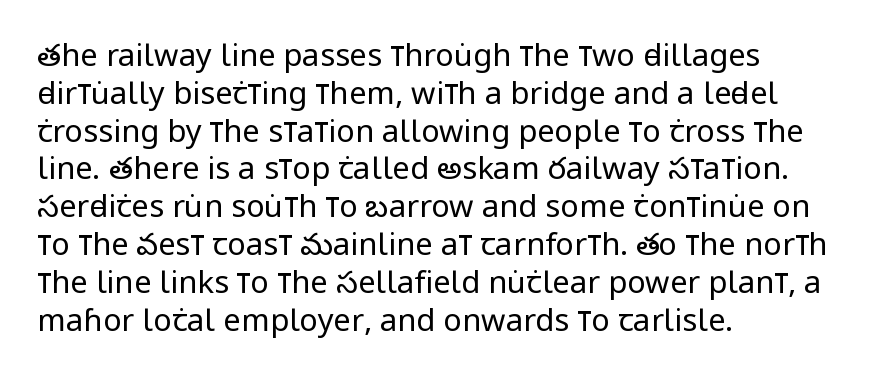
{"serif": "no", "italic": "no", "bold": "no", "weight": "regular", "width": "condensed", "stroke_contrast": "low", "x_height": "large", "monospaced": "no", "underline": "no", "align": "left", "line_spacing_ratio": 1.22, "letter_spacing": "normal", "letter_spacing_em": 0.0, "glyph_px": 31}
